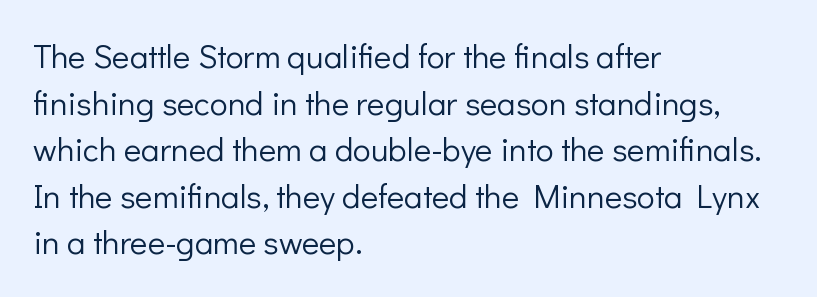
The passage shown is typed in a proportional face where columns would drift. The letters carry no serifs — their stems end cleanly without finishing strokes. Compared with typical paragraphs, the rows here are spaced about the same. The face used here is rendered with its standard letterfit. Bare-footed words on every line. The lettering stays uniformly vertical, giving the passage a roman look.
